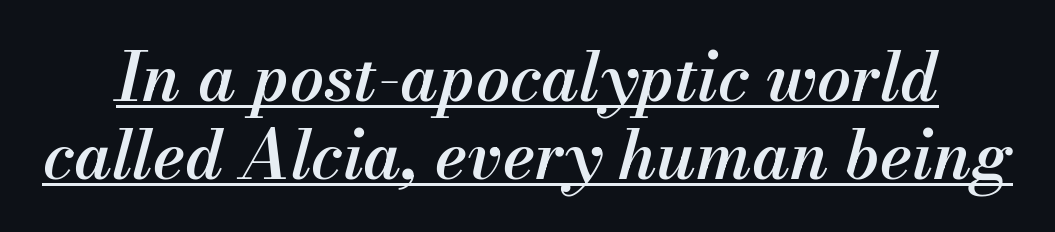
{"italic": "yes", "lean": "right", "slant_degrees": 13, "bold": "semi", "weight": "semibold", "width": "normal", "stroke_contrast": "medium", "x_height": "small", "monospaced": "no", "underline": "yes", "line_spacing_ratio": 1.17, "letter_spacing": "normal", "letter_spacing_em": 0.0, "glyph_px": 67}
